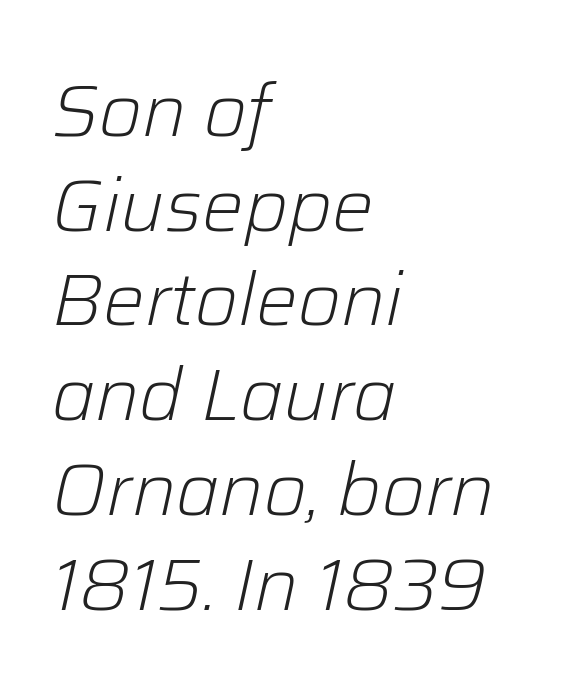
The image shows 74 px light type, italic (leaning right); set left-aligned, normal line spacing (1.28x), normal letter spacing, not underlined; low stroke contrast and a medium x-height.
